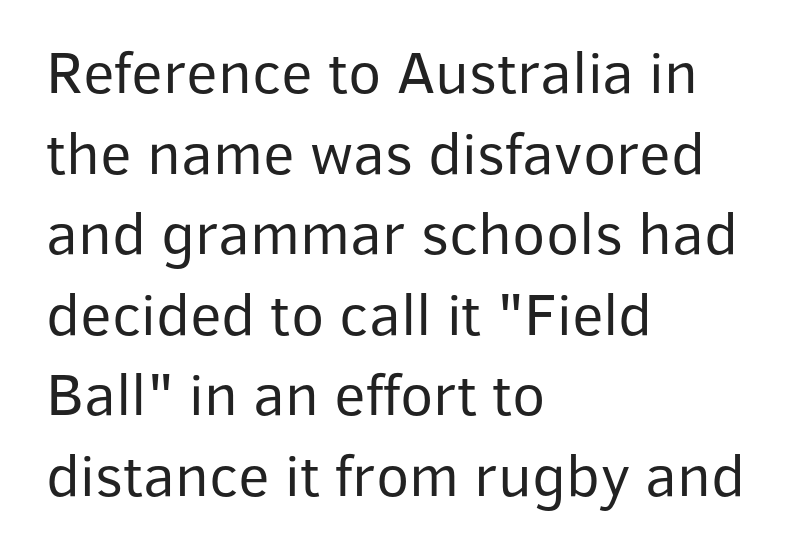
{"serif": "no", "italic": "no", "bold": "no", "weight": "regular", "width": "normal", "stroke_contrast": "low", "x_height": "medium", "monospaced": "no", "underline": "no", "align": "left", "line_spacing": "normal", "line_spacing_ratio": 1.32, "letter_spacing": "normal", "letter_spacing_em": 0.0, "glyph_px": 61}
